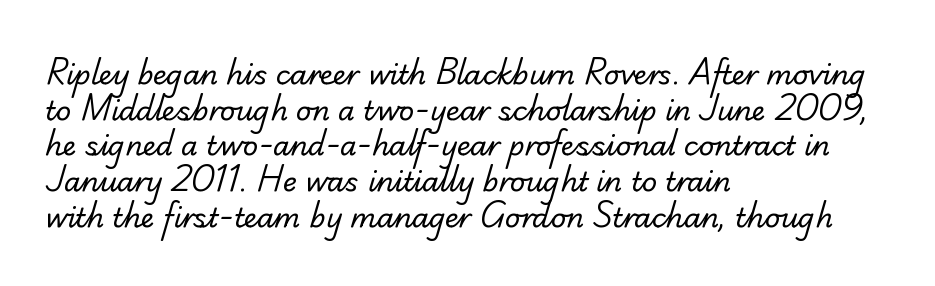
Q: Is the text bold? A: No.
Q: Is the text underlined? A: No.
Q: How is the paragraph aligned? A: Left-aligned.
Q: Is the spacing between letters normal or unusually wide? A: Normal.
Q: Is the spacing between lines tight, normal or loose? A: Normal.
